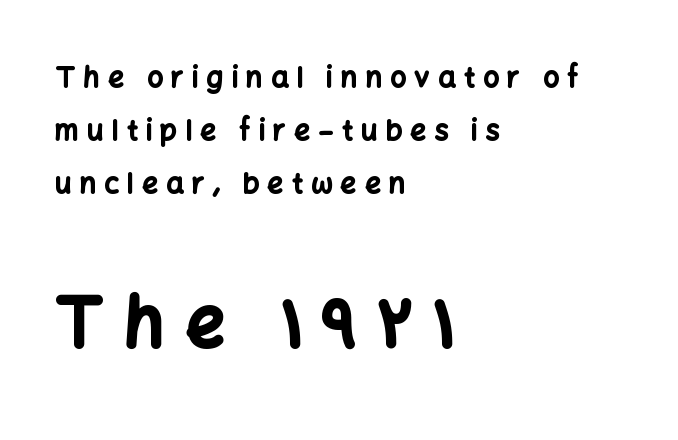
Q: Is the text bold? A: Yes.
Q: Is the text italic (slanted)? A: No, it is upright.
Q: Is the typeface a serif or a sans-serif typeface? A: Sans-serif.
Q: Is the text underlined? A: No.
Q: How is the paragraph aligned? A: Left-aligned.
Q: Is the spacing between letters normal or unusually wide? A: Unusually wide.
Q: Which block of text is set in a larger size, the first (top) or the second (bottom)? A: The second (bottom) one.
Q: Width (condensed, normal, or wide)? A: Normal.
Q: Stroke contrast? A: Low.
Q: x-height? A: Medium.
Q: Monospaced? A: No.
